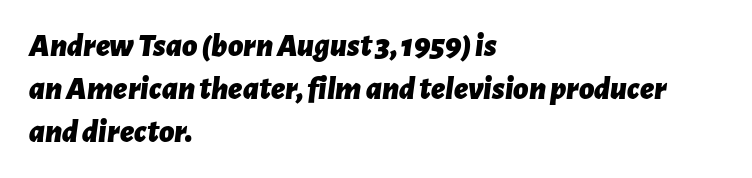
Q: Is the text bold? A: Yes.
Q: Is the text italic (slanted)? A: Yes, it leans right by about 7 degrees.
Q: Is the text underlined? A: No.
Q: How is the paragraph aligned? A: Left-aligned.
Q: Is the spacing between letters normal or unusually wide? A: Normal.
Q: Is the spacing between lines tight, normal or loose? A: Normal.
Q: Width (condensed, normal, or wide)? A: Normal.
Q: Stroke contrast? A: Low.
Q: x-height? A: Medium.
Q: Monospaced? A: No.
